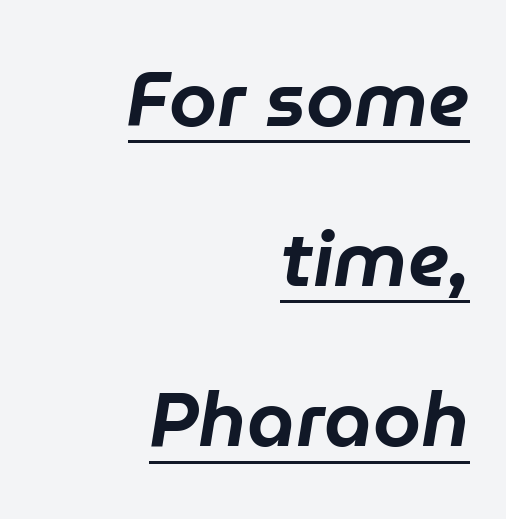
Q: Is the text italic (slanted)? A: Yes, it leans right by about 9 degrees.
Q: Is the text underlined? A: Yes.
Q: How is the paragraph aligned? A: Right-aligned.
Q: Is the spacing between letters normal or unusually wide? A: Normal.
Q: Is the spacing between lines tight, normal or loose? A: Loose.
Q: Width (condensed, normal, or wide)? A: Normal.
Q: Stroke contrast? A: Low.
Q: x-height? A: Medium.
Q: Monospaced? A: No.
